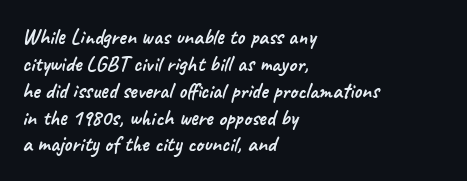
The image shows 22 px text type; set left-aligned, line spacing 1.22x, normal letter spacing, not underlined.
